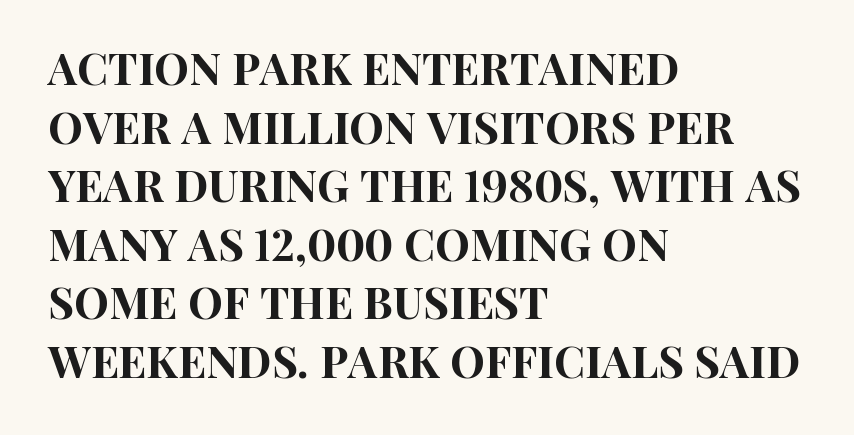
The image shows 44 px condensed sans-serif type, upright; set left-aligned, normal line spacing (1.33x), normal letter spacing, not underlined; high stroke contrast and a large x-height.
